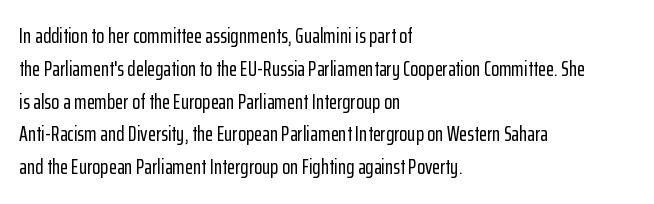
Q: Is the text italic (slanted)? A: No, it is upright.
Q: Is the text underlined? A: No.
Q: How is the paragraph aligned? A: Left-aligned.
Q: Is the spacing between letters normal or unusually wide? A: Normal.
Q: Is the spacing between lines tight, normal or loose? A: Normal.
